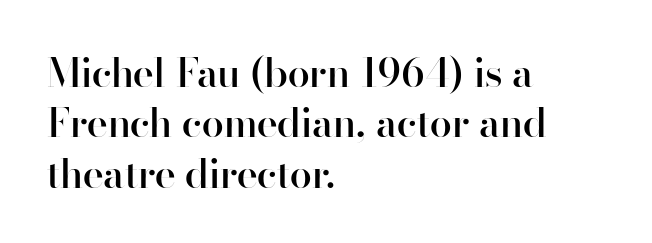
{"serif": "no", "italic": "no", "bold": "semi", "weight": "semibold", "width": "normal", "stroke_contrast": "high", "x_height": "small", "monospaced": "no", "underline": "no", "align": "left", "line_spacing": "normal", "line_spacing_ratio": 1.26, "letter_spacing": "normal", "letter_spacing_em": 0.0, "glyph_px": 40}
